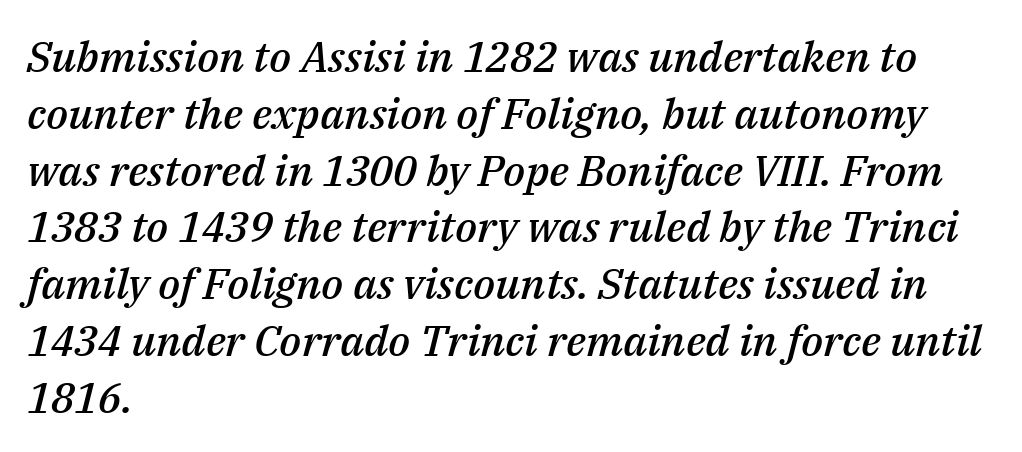
This sample uses plain, unmodified letter spacing. This sample has the flowing, uneven cadence of proportional lettering. Students, observe: this is what conventionally led text looks like. Leftover space on each line is placed entirely after the last word. What weight is shown? A semibold, between regular and bold. This rendering features lettering with no underline.
